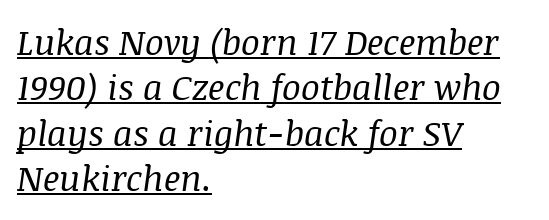
The sample's only ornament is a line tracing under the words. On a weight scale, this lands at 450 or below. The font's italic variant was chosen for this text. Normally led — the rows are evenly, conventionally spaced. Does extra space separate the letters? No, they use regular spacing. Caption: multi-line text, flush left, ragged right.
